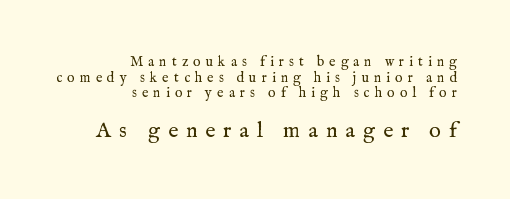
The image shows 22 px text type, upright; set right-aligned, tight line spacing (1.11x), unusually wide letter spacing (+0.36 em), not underlined; the second (bottom) block is 1.57x larger.
